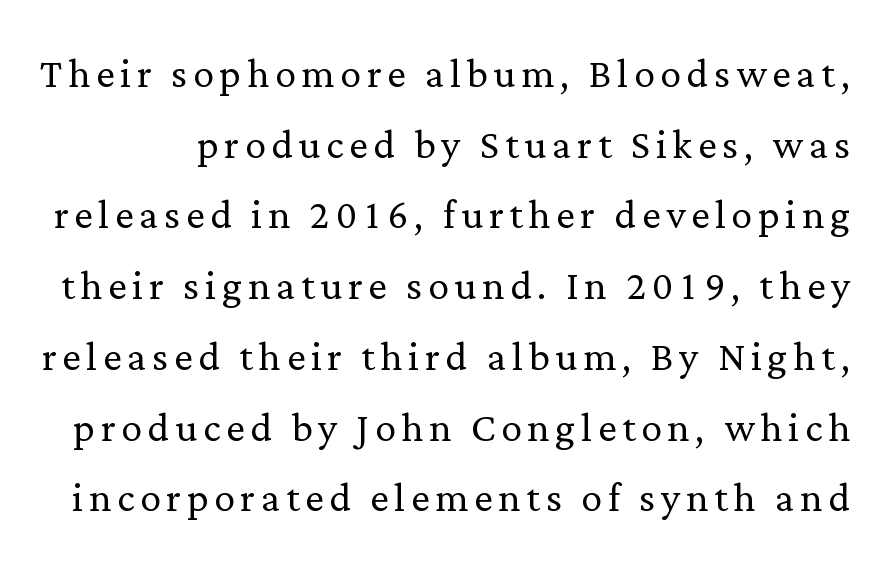
Q: Is the text bold? A: No.
Q: Is the text italic (slanted)? A: No, it is upright.
Q: Is the typeface a serif or a sans-serif typeface? A: Serif.
Q: Is the text underlined? A: No.
Q: Is the spacing between lines tight, normal or loose? A: Normal.
Q: Width (condensed, normal, or wide)? A: Normal.
Q: Stroke contrast? A: Low.
Q: x-height? A: Medium.
Q: Monospaced? A: No.
